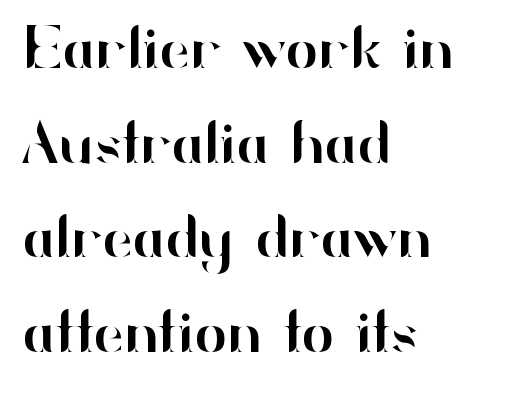
The image shows 61 px sans-serif type, upright; set left-aligned, normal line spacing (1.55x), normal letter spacing, not underlined; high stroke contrast and a small x-height.
